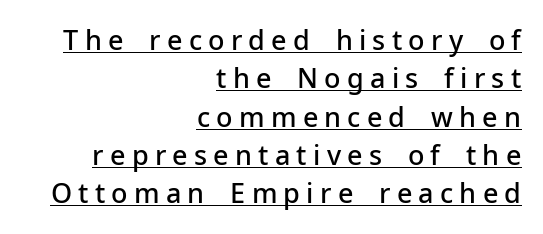
Loose tracking; the words dissolve into strings of separated letters. Each line of the rendering has a horizontal stroke beneath the glyphs. Designer's note — italics off, roman on. A bit beefed up — I'd call it semibold rather than bold. These lines sit exactly where default settings would place them.
